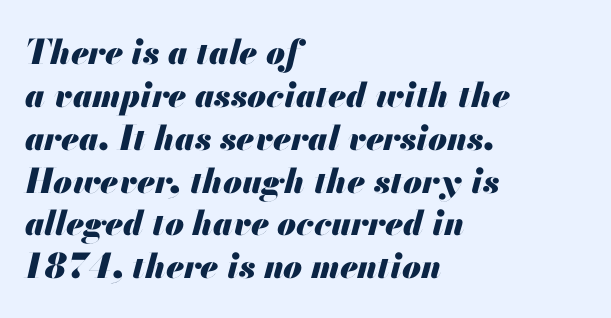
The image shows 34 px heavy type, italic (leaning right); set left-aligned, normal line spacing (1.26x), normal letter spacing, not underlined; medium stroke contrast and a small x-height.
